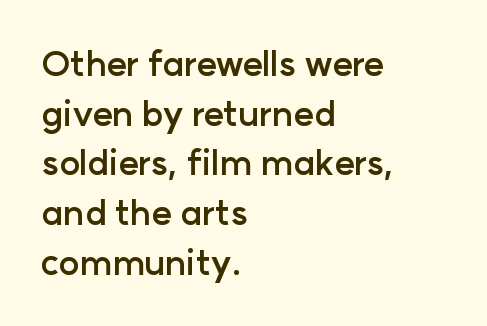
Q: Is the text bold? A: Yes.
Q: Is the text italic (slanted)? A: No, it is upright.
Q: Is the typeface a serif or a sans-serif typeface? A: Sans-serif.
Q: Is the text underlined? A: No.
Q: How is the paragraph aligned? A: Left-aligned.
Q: Is the spacing between letters normal or unusually wide? A: Normal.
Q: Is the spacing between lines tight, normal or loose? A: Normal.
Q: Width (condensed, normal, or wide)? A: Normal.
Q: Stroke contrast? A: Low.
Q: x-height? A: Medium.
Q: Monospaced? A: No.
